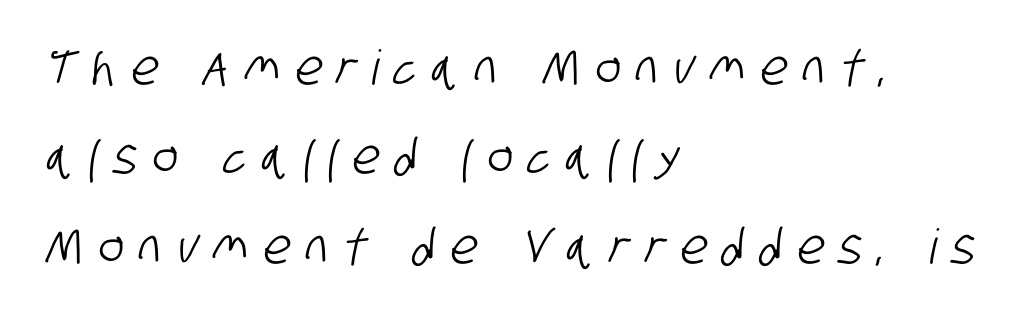
Q: Is the typeface a serif or a sans-serif typeface? A: Sans-serif.
Q: Is the text underlined? A: No.
Q: How is the paragraph aligned? A: Left-aligned.
Q: Is the spacing between letters normal or unusually wide? A: Unusually wide.
Q: Width (condensed, normal, or wide)? A: Condensed.
Q: Stroke contrast? A: Low.
Q: x-height? A: Large.
Q: Monospaced? A: No.
